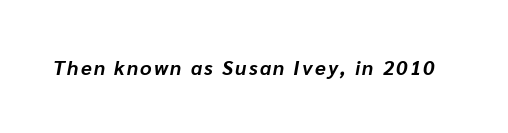
Q: Is the text bold? A: Yes.
Q: Is the text italic (slanted)? A: Yes, it leans right by about 10 degrees.
Q: Is the text underlined? A: No.
